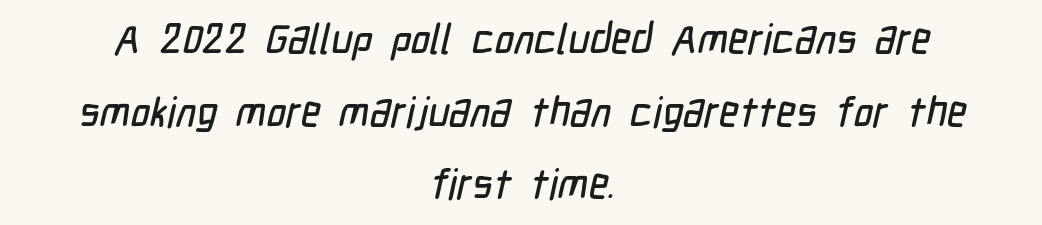
Q: Is the typeface a serif or a sans-serif typeface? A: Sans-serif.
Q: Is the text underlined? A: No.
Q: How is the paragraph aligned? A: Centered.
Q: Is the spacing between letters normal or unusually wide? A: Normal.
Q: Width (condensed, normal, or wide)? A: Condensed.
Q: Stroke contrast? A: Low.
Q: x-height? A: Medium.
Q: Monospaced? A: No.
